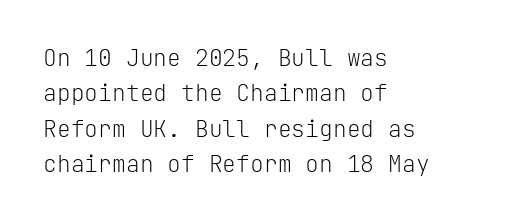
The face looks like a standard text weight, possibly lighter. Vertical strokes here are truly vertical. These lines keep a tight, regular rhythm from letter to letter. Leading matches the norm, producing a regular column. Left-aligned paragraph, ragged on the right. The space directly below the letters is spotless.
